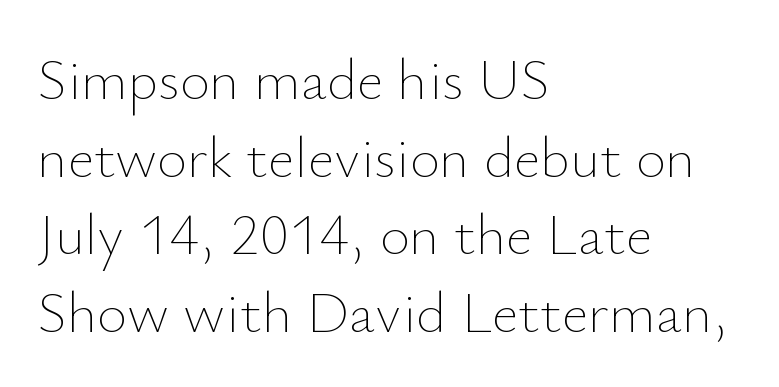
{"italic": "no", "bold": "no", "weight": "thin", "width": "normal", "stroke_contrast": "low", "x_height": "small", "monospaced": "no", "underline": "no", "align": "left", "line_spacing": "normal", "line_spacing_ratio": 1.34, "letter_spacing": "normal", "letter_spacing_em": 0.0, "glyph_px": 58}
